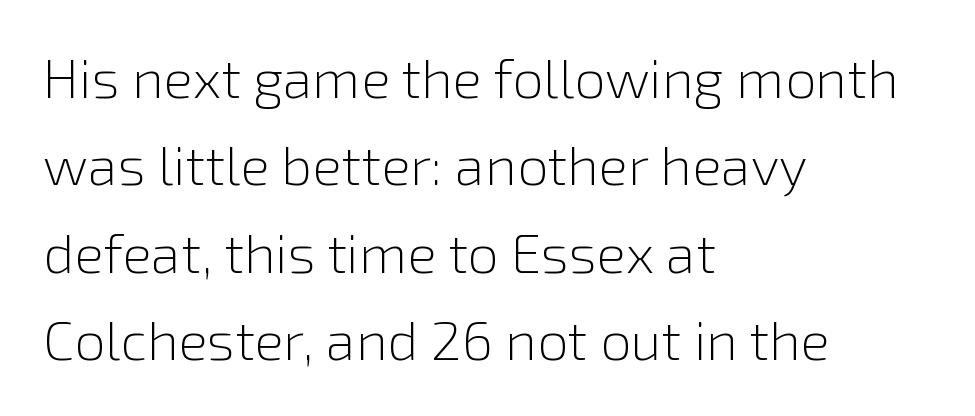
The rendering uses natural spacing where letterforms have individual widths. Look at the tracking — it's just the regular setting, nothing added. Style check: upright. Successive baselines arrive at the customary interval. Does the type have serifs? No, each stem ends abruptly.
